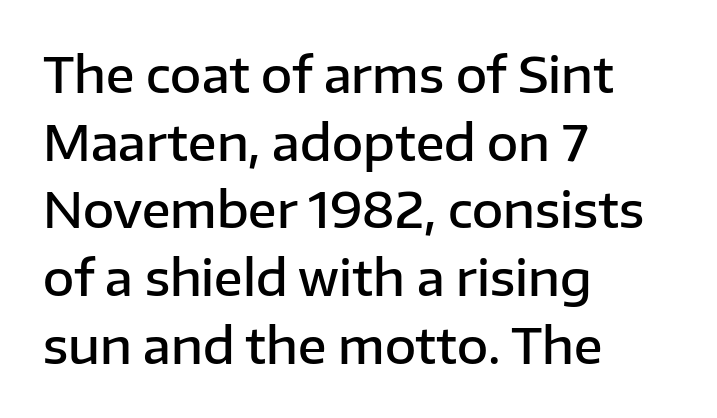
A sans-serif font was chosen for this passage. The ragged edge is on the right, which tells us the setting is flush left. Normally led — the rows are evenly, conventionally spaced. The letterforms sit shoulder to shoulder at normal distance.
